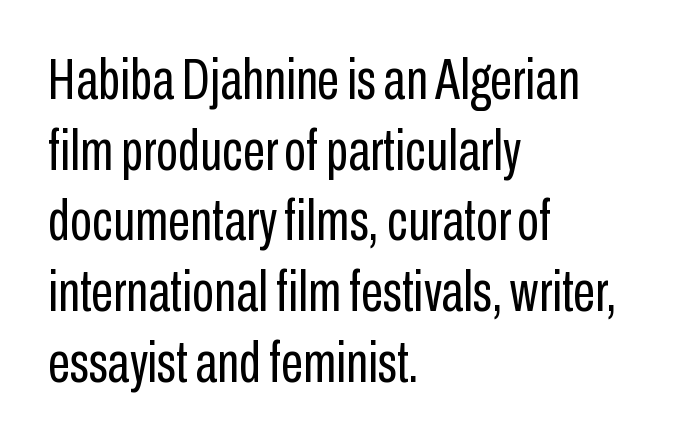
The image shows 57 px regular-weight, condensed sans-serif type, upright; set left-aligned, line spacing 1.24x, normal letter spacing, not underlined; low stroke contrast and a medium x-height.
